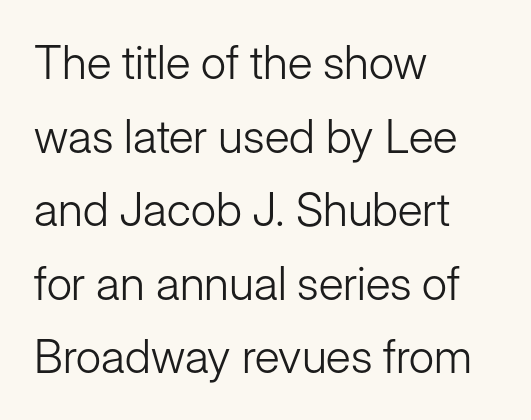
Each stroke keeps to a modest, everyday thickness or less. The face used here is a sans, in the tradition of grotesques and geometrics. Spacing verdict: proportional, widths tailored to each character. The line-height multiplier appears to be the usual default. Anything drawn beneath the words? Only blank space. The line texture is even and compact thanks to regular tracking.
